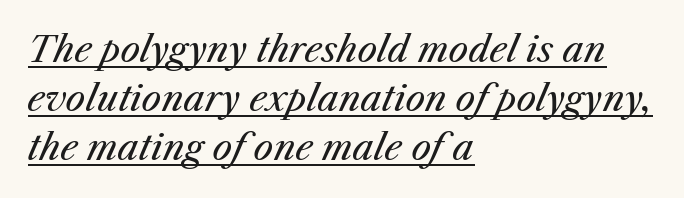
Q: Is the text bold? A: No.
Q: Is the text italic (slanted)? A: Yes, it leans right by about 25 degrees.
Q: Is the text underlined? A: Yes.
Q: How is the paragraph aligned? A: Left-aligned.
Q: Is the spacing between letters normal or unusually wide? A: Normal.
Q: Is the spacing between lines tight, normal or loose? A: Normal.
Q: Width (condensed, normal, or wide)? A: Normal.
Q: Stroke contrast? A: Medium.
Q: x-height? A: Medium.
Q: Monospaced? A: No.
